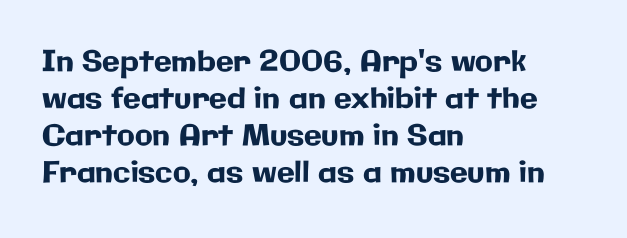
The image shows 29 px sans-serif type, upright; set left-aligned, normal line spacing (1.28x), normal letter spacing, not underlined; low stroke contrast and a medium x-height.
